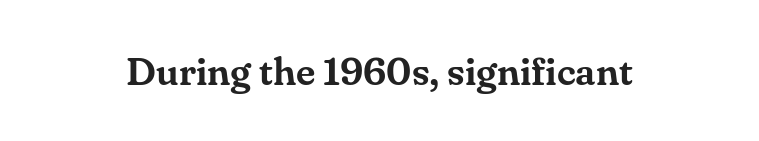
{"serif": "yes", "italic": "no", "width": "normal", "stroke_contrast": "medium", "x_height": "small", "monospaced": "no", "underline": "no", "letter_spacing": "normal", "letter_spacing_em": 0.0, "glyph_px": 39}
